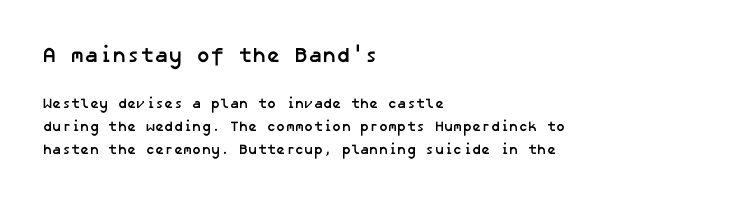
{"bold": "yes", "underline": "no", "align": "left", "line_spacing": "normal", "line_spacing_ratio": 1.66, "letter_spacing": "normal", "letter_spacing_em": 0.0, "larger_block": "first", "size_ratio": 1.5, "glyph_px": 21}
